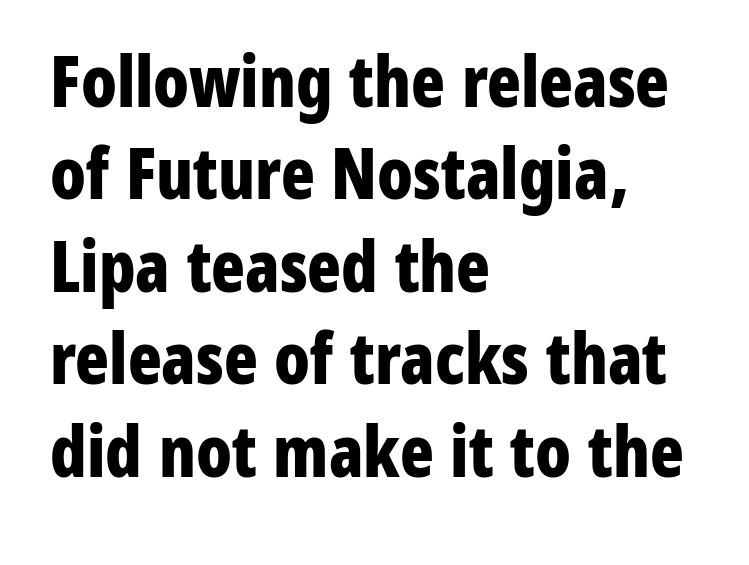
The lines sit at an ordinary, default distance from one another. The designer went with a sans here, leaving each stem footless. These lines stack with their left ends in a neat column. Character widths vary here, with narrow letters taking less room than wide ones. Type without underlining. This sample uses an upright cut, with every glyph sitting square on the baseline.
